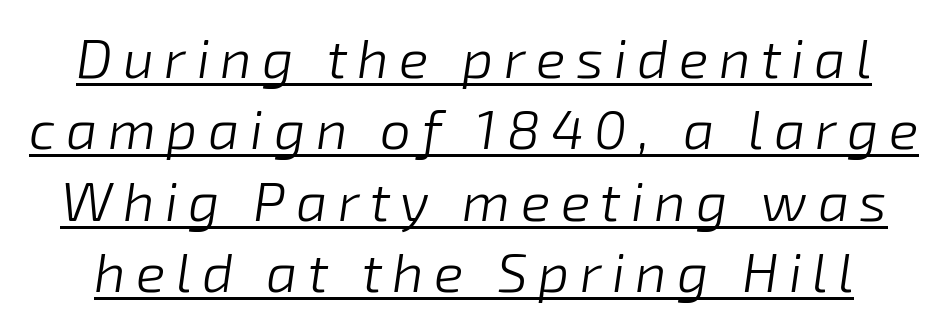
Q: Is the text bold? A: No.
Q: Is the text italic (slanted)? A: Yes, it leans right by about 8 degrees.
Q: Is the text underlined? A: Yes.
Q: Is the spacing between lines tight, normal or loose? A: Normal.
Q: Width (condensed, normal, or wide)? A: Normal.
Q: Stroke contrast? A: Low.
Q: x-height? A: Medium.
Q: Monospaced? A: No.
